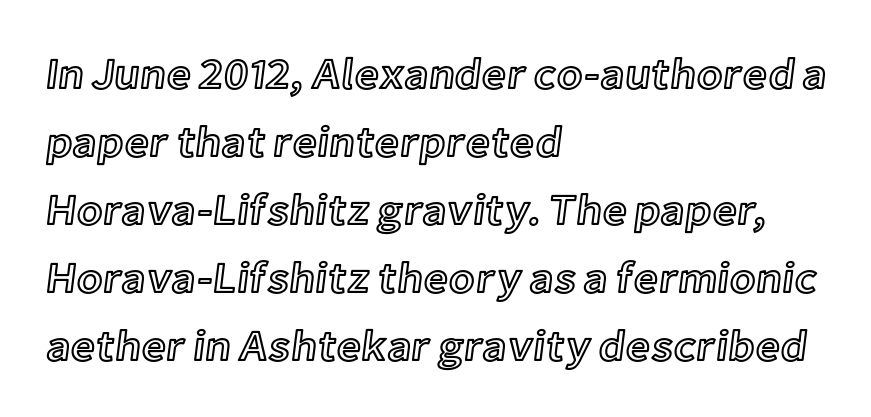
Q: Is the text italic (slanted)? A: Yes.
Q: Is the text underlined? A: No.
Q: How is the paragraph aligned? A: Left-aligned.
Q: Is the spacing between letters normal or unusually wide? A: Normal.
Q: Is the spacing between lines tight, normal or loose? A: Normal.
Q: Width (condensed, normal, or wide)? A: Normal.
Q: x-height? A: Medium.
Q: Monospaced? A: No.
